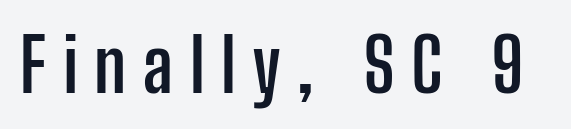
Q: Is the text bold? A: Yes.
Q: Is the text italic (slanted)? A: No, it is upright.
Q: Is the typeface a serif or a sans-serif typeface? A: Sans-serif.
Q: Is the text underlined? A: No.
Q: Is the spacing between letters normal or unusually wide? A: Unusually wide.
Q: Width (condensed, normal, or wide)? A: Condensed.
Q: Stroke contrast? A: Low.
Q: x-height? A: Medium.
Q: Monospaced? A: No.
